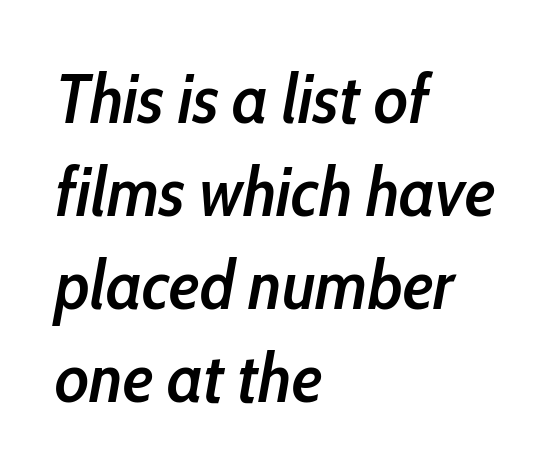
The image shows 70 px semibold, condensed type, italic (leaning right); set left-aligned, normal line spacing (1.33x), normal letter spacing, not underlined; low stroke contrast and a medium x-height.
